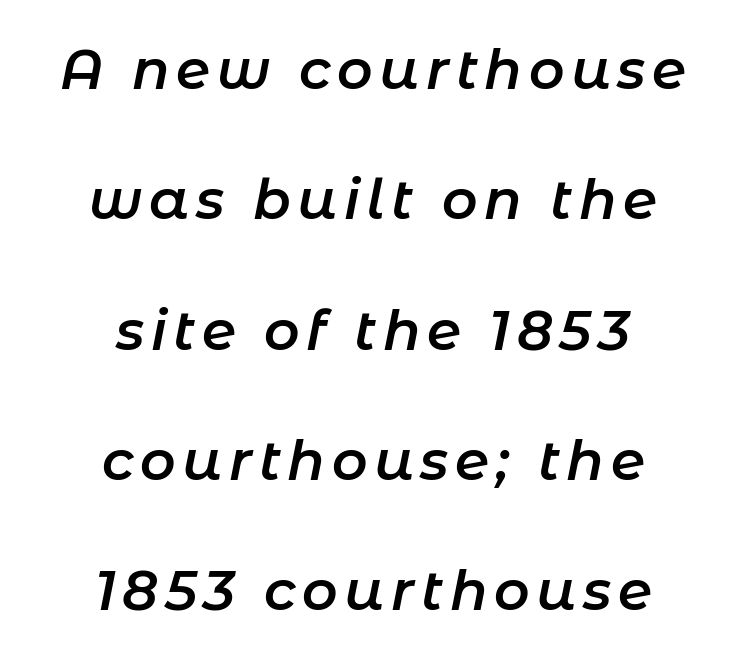
Q: Is the text bold? A: Semi-bold.
Q: Is the text italic (slanted)? A: Yes, it leans right by about 11 degrees.
Q: Is the text underlined? A: No.
Q: How is the paragraph aligned? A: Centered.
Q: Is the spacing between lines tight, normal or loose? A: Loose.
Q: Width (condensed, normal, or wide)? A: Normal.
Q: Stroke contrast? A: Low.
Q: x-height? A: Medium.
Q: Monospaced? A: No.
